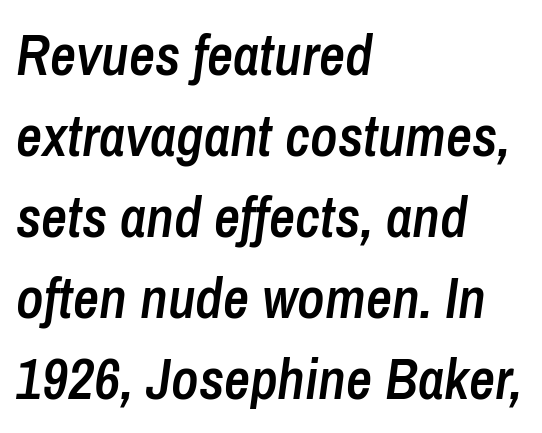
Q: Is the text bold? A: Semi-bold.
Q: Is the text italic (slanted)? A: Yes, it leans right by about 8 degrees.
Q: Is the text underlined? A: No.
Q: How is the paragraph aligned? A: Left-aligned.
Q: Is the spacing between letters normal or unusually wide? A: Normal.
Q: Is the spacing between lines tight, normal or loose? A: Normal.
Q: Width (condensed, normal, or wide)? A: Condensed.
Q: Stroke contrast? A: Low.
Q: x-height? A: Medium.
Q: Monospaced? A: No.
